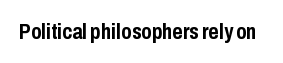
The image shows 22 px bold type, upright; set normal letter spacing, not underlined.
